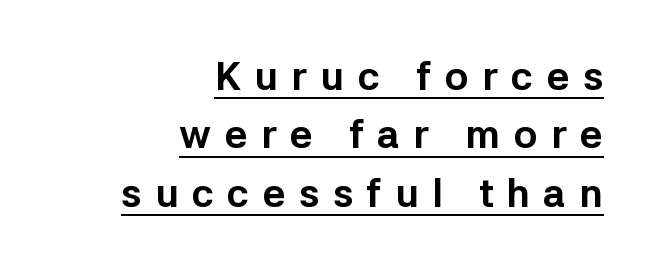
Q: Is the text bold? A: Yes.
Q: Is the text italic (slanted)? A: No, it is upright.
Q: Is the typeface a serif or a sans-serif typeface? A: Sans-serif.
Q: Is the text underlined? A: Yes.
Q: How is the paragraph aligned? A: Right-aligned.
Q: Is the spacing between letters normal or unusually wide? A: Unusually wide.
Q: Is the spacing between lines tight, normal or loose? A: Normal.
Q: Width (condensed, normal, or wide)? A: Normal.
Q: Stroke contrast? A: Low.
Q: x-height? A: Medium.
Q: Monospaced? A: No.
